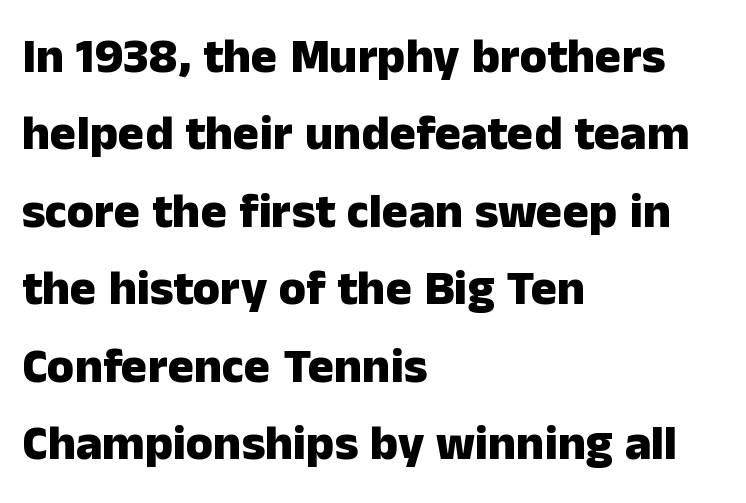
The image shows 49 px heavy sans-serif type, upright; set left-aligned, normal line spacing (1.58x), normal letter spacing, not underlined; low stroke contrast and a medium x-height.
